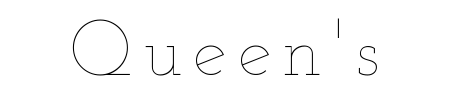
The image shows 77 px thin, wide type, upright; set centered, not underlined; low stroke contrast and a small x-height.
